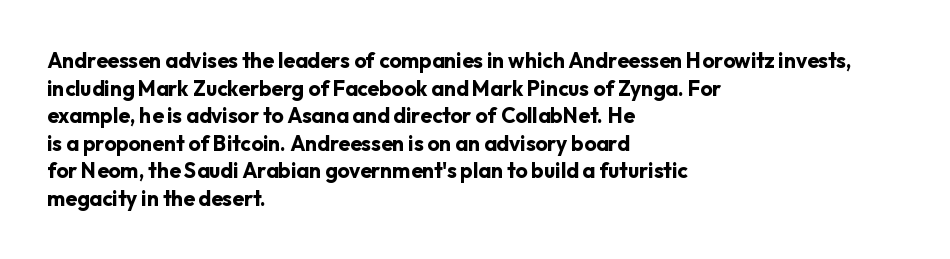
Q: Is the text bold? A: Yes.
Q: Is the text italic (slanted)? A: No, it is upright.
Q: Is the text underlined? A: No.
Q: How is the paragraph aligned? A: Left-aligned.
Q: Is the spacing between letters normal or unusually wide? A: Normal.
Q: Is the spacing between lines tight, normal or loose? A: Normal.
